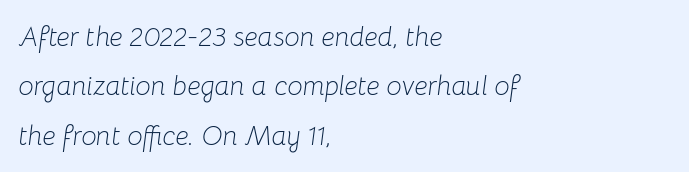
Q: Is the text bold? A: No.
Q: Is the text italic (slanted)? A: Yes, it leans right by about 8 degrees.
Q: Is the text underlined? A: No.
Q: How is the paragraph aligned? A: Left-aligned.
Q: Is the spacing between letters normal or unusually wide? A: Normal.
